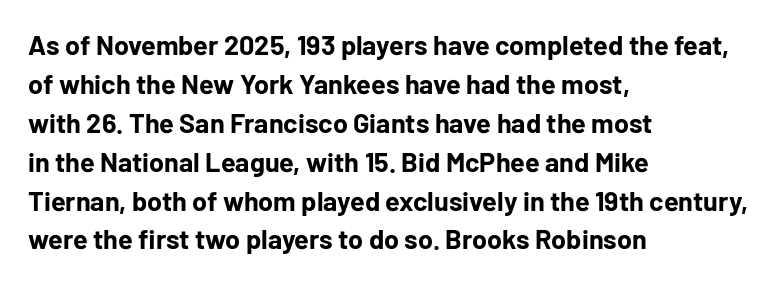
Q: Is the text bold? A: Yes.
Q: Is the text italic (slanted)? A: No, it is upright.
Q: Is the text underlined? A: No.
Q: How is the paragraph aligned? A: Left-aligned.
Q: Is the spacing between letters normal or unusually wide? A: Normal.
Q: Is the spacing between lines tight, normal or loose? A: Normal.
